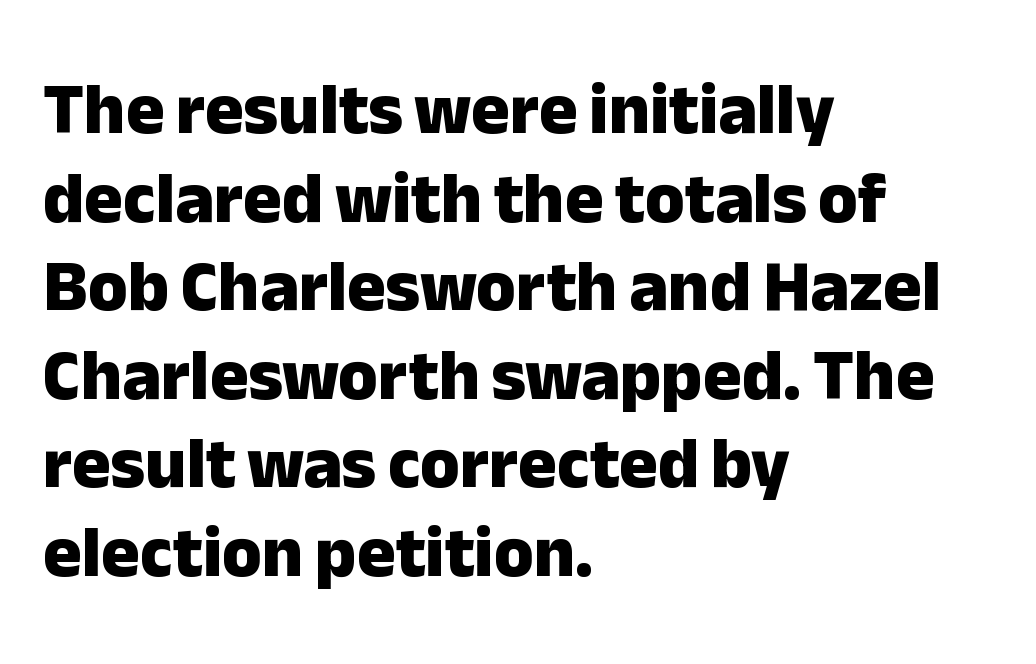
The image shows 72 px heavy sans-serif type, upright; set left-aligned, line spacing 1.23x, normal letter spacing, not underlined; low stroke contrast and a medium x-height.
